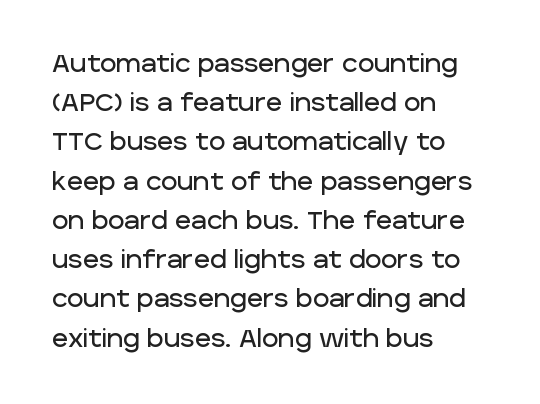
Q: Is the text italic (slanted)? A: No, it is upright.
Q: Is the text underlined? A: No.
Q: How is the paragraph aligned? A: Left-aligned.
Q: Is the spacing between letters normal or unusually wide? A: Normal.
Q: Is the spacing between lines tight, normal or loose? A: Normal.
